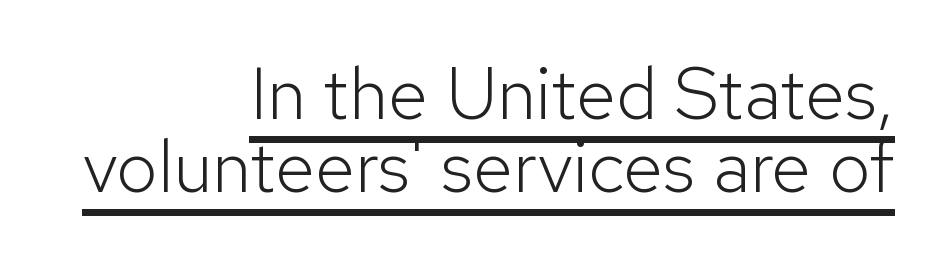
The image shows 73 px light sans-serif type, upright; set right-aligned, tight line spacing (1.0x), normal letter spacing, underlined; low stroke contrast and a medium x-height.
